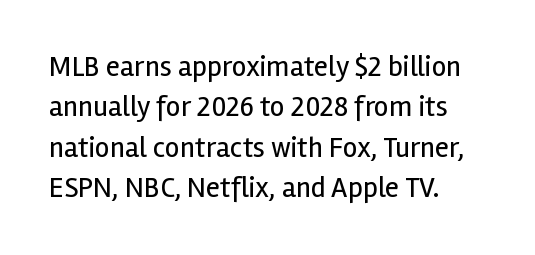
This rendering features lettering with no underline. The passage shown is not bold in any degree. The rendering uses a moderate line-height, typical for paragraphs. Each line starts at the same left margin while the right side varies. Tall strokes in this sample are plumb rather than angled. These lines are rendered in a variable-pitch font.
